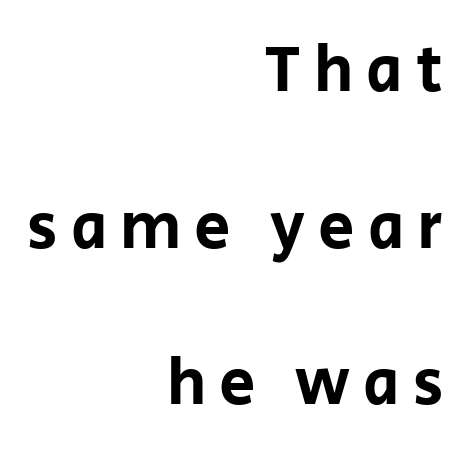
The image shows 65 px sans-serif type, upright; set right-aligned, loose line spacing (2.41x), unusually wide letter spacing (+0.2 em), not underlined; low stroke contrast and a large x-height.
